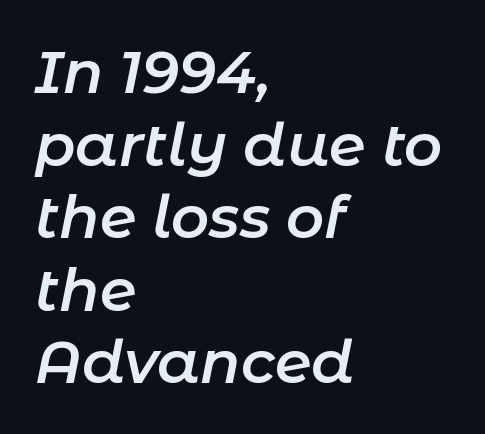
Bare-footed words on every line. Inter-character spacing is left at the font's built-in metrics. Think of a printed novel: that variable character pitch is what you see here. This rendering uses left alignment, leaving the right contour irregular.
